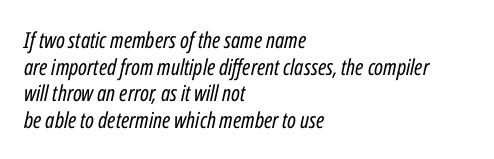
Q: Is the text bold? A: No.
Q: Is the text italic (slanted)? A: Yes, it leans right by about 12 degrees.
Q: Is the text underlined? A: No.
Q: How is the paragraph aligned? A: Left-aligned.
Q: Is the spacing between letters normal or unusually wide? A: Normal.
